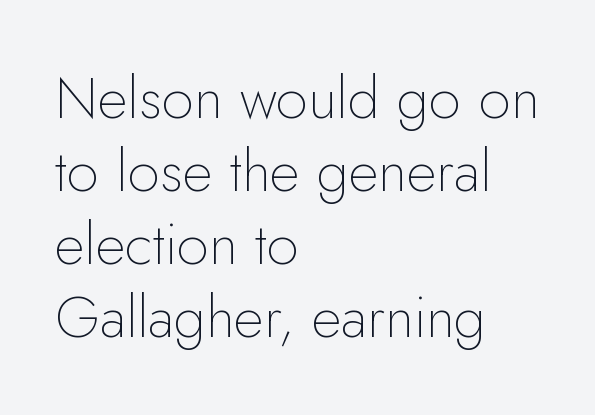
{"serif": "no", "italic": "no", "bold": "no", "weight": "thin", "width": "normal", "stroke_contrast": "low", "x_height": "small", "monospaced": "no", "underline": "no", "align": "left", "line_spacing": "normal", "line_spacing_ratio": 1.26, "letter_spacing": "normal", "letter_spacing_em": 0.0, "glyph_px": 58}
